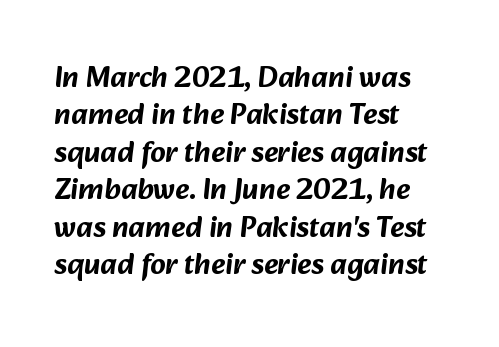
Q: Is the typeface a serif or a sans-serif typeface? A: Sans-serif.
Q: Is the text underlined? A: No.
Q: How is the paragraph aligned? A: Left-aligned.
Q: Is the spacing between letters normal or unusually wide? A: Normal.
Q: Is the spacing between lines tight, normal or loose? A: Normal.
Q: Width (condensed, normal, or wide)? A: Normal.
Q: Stroke contrast? A: Low.
Q: x-height? A: Medium.
Q: Monospaced? A: No.
